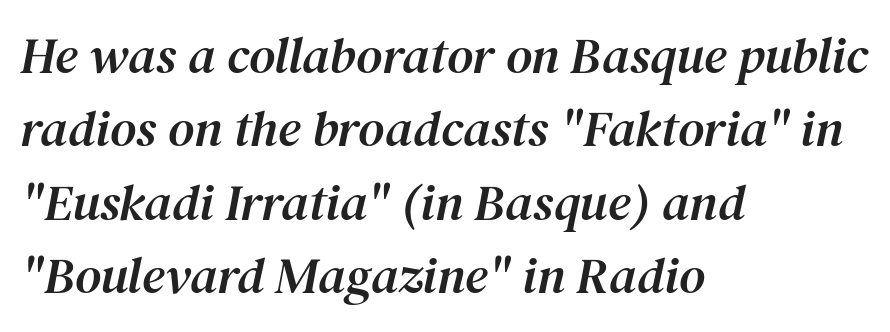
Q: Is the text italic (slanted)? A: Yes, it leans right by about 12 degrees.
Q: Is the typeface a serif or a sans-serif typeface? A: Serif.
Q: Is the text underlined? A: No.
Q: How is the paragraph aligned? A: Left-aligned.
Q: Is the spacing between letters normal or unusually wide? A: Normal.
Q: Is the spacing between lines tight, normal or loose? A: Normal.
Q: Width (condensed, normal, or wide)? A: Normal.
Q: Stroke contrast? A: Medium.
Q: x-height? A: Medium.
Q: Monospaced? A: No.
